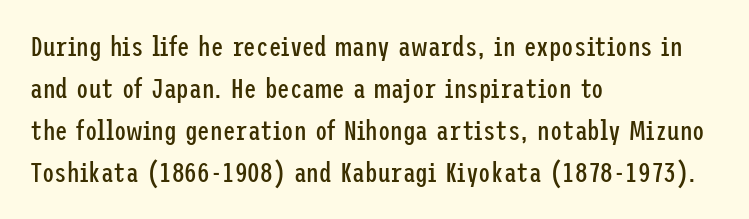
{"serif": "no", "italic": "no", "bold": "no", "weight": "regular", "width": "condensed", "stroke_contrast": "low", "x_height": "medium", "underline": "no", "align": "left", "line_spacing": "normal", "line_spacing_ratio": 1.5, "letter_spacing": "normal", "letter_spacing_em": 0.0, "glyph_px": 28}
